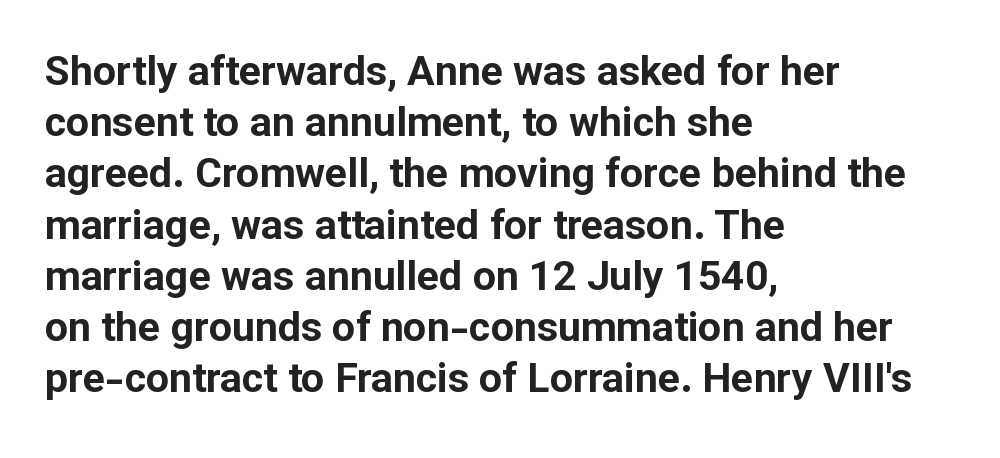
{"serif": "no", "italic": "no", "bold": "yes", "weight": "bold", "width": "normal", "stroke_contrast": "low", "x_height": "medium", "monospaced": "no", "underline": "no", "align": "left", "line_spacing": "normal", "line_spacing_ratio": 1.25, "letter_spacing": "normal", "letter_spacing_em": 0.0, "glyph_px": 41}
